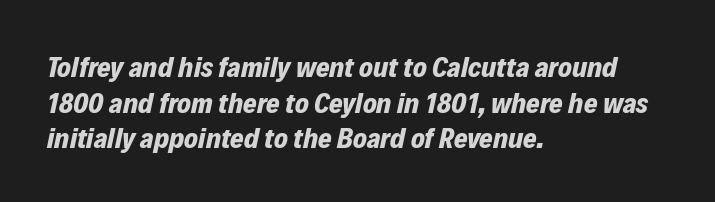
Q: Is the text bold? A: Yes.
Q: Is the text italic (slanted)? A: Yes, it leans right by about 12 degrees.
Q: Is the text underlined? A: No.
Q: How is the paragraph aligned? A: Left-aligned.
Q: Is the spacing between letters normal or unusually wide? A: Normal.
Q: Width (condensed, normal, or wide)? A: Normal.
Q: Stroke contrast? A: Low.
Q: x-height? A: Medium.
Q: Monospaced? A: No.
